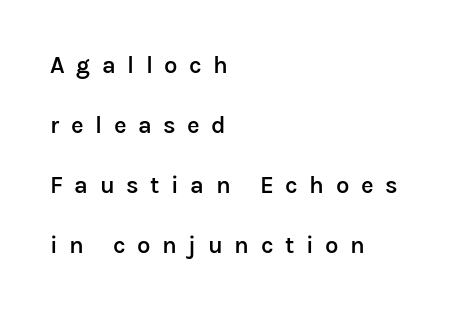
Q: Is the text bold? A: Semi-bold.
Q: Is the text italic (slanted)? A: No, it is upright.
Q: Is the text underlined? A: No.
Q: How is the paragraph aligned? A: Left-aligned.
Q: Is the spacing between letters normal or unusually wide? A: Unusually wide.
Q: Is the spacing between lines tight, normal or loose? A: Loose.
